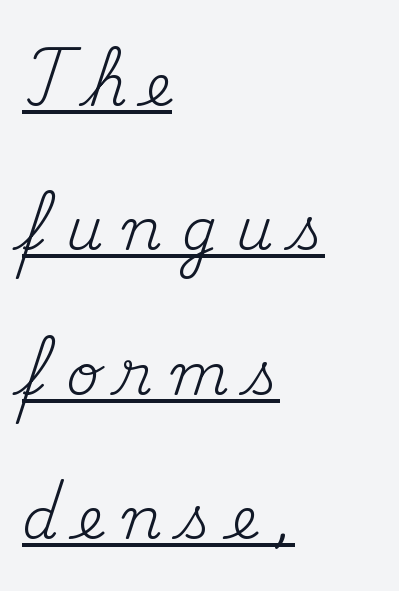
The image shows 58 px regular-weight serif type; set left-aligned, loose line spacing (2.49x), unusually wide letter spacing (+0.33 em), underlined; medium stroke contrast and a small x-height.
